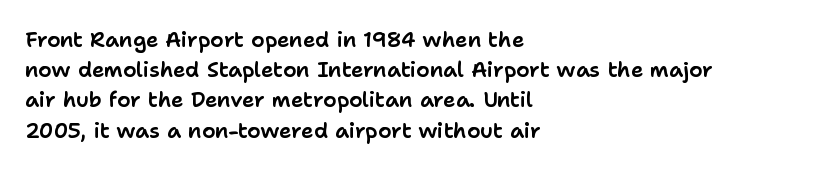
Q: Is the text italic (slanted)? A: No, it is upright.
Q: Is the text underlined? A: No.
Q: How is the paragraph aligned? A: Left-aligned.
Q: Is the spacing between letters normal or unusually wide? A: Normal.
Q: Is the spacing between lines tight, normal or loose? A: Normal.
